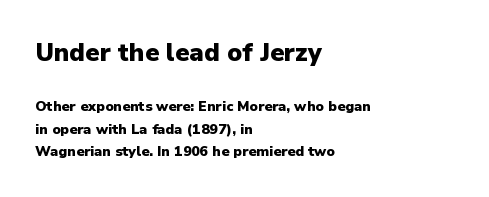
Q: Is the text bold? A: Yes.
Q: Is the text italic (slanted)? A: No, it is upright.
Q: Is the text underlined? A: No.
Q: How is the paragraph aligned? A: Left-aligned.
Q: Is the spacing between letters normal or unusually wide? A: Normal.
Q: Is the spacing between lines tight, normal or loose? A: Normal.
Q: Which block of text is set in a larger size, the first (top) or the second (bottom)? A: The first (top) one.
